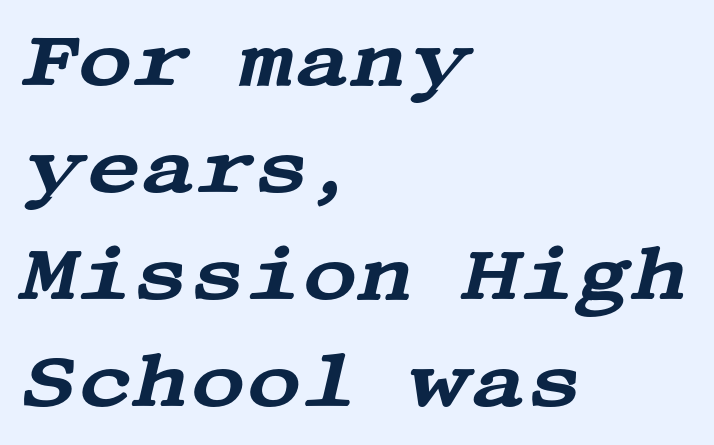
Q: Is the text italic (slanted)? A: Yes, it leans right by about 13 degrees.
Q: Is the typeface a serif or a sans-serif typeface? A: Serif.
Q: Is the text underlined? A: No.
Q: How is the paragraph aligned? A: Left-aligned.
Q: Is the spacing between letters normal or unusually wide? A: Normal.
Q: Is the spacing between lines tight, normal or loose? A: Normal.
Q: Width (condensed, normal, or wide)? A: Wide.
Q: Stroke contrast? A: Medium.
Q: x-height? A: Large.
